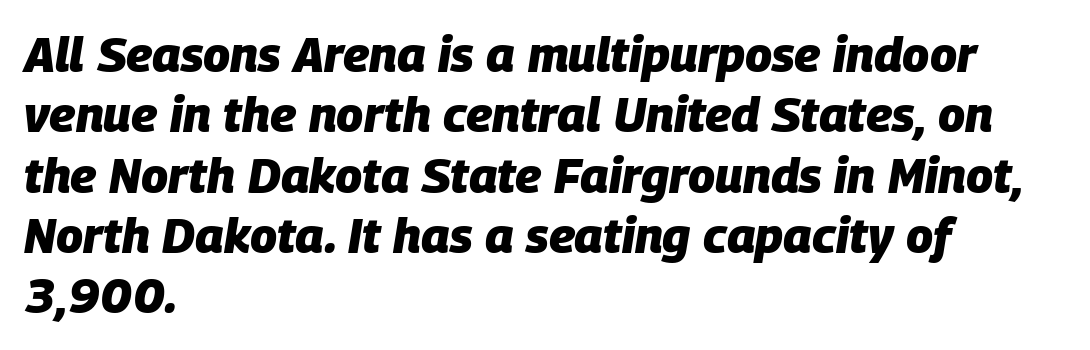
Q: Is the text bold? A: Yes.
Q: Is the text italic (slanted)? A: Yes, it leans right by about 9 degrees.
Q: Is the text underlined? A: No.
Q: How is the paragraph aligned? A: Left-aligned.
Q: Is the spacing between letters normal or unusually wide? A: Normal.
Q: Width (condensed, normal, or wide)? A: Normal.
Q: Stroke contrast? A: Low.
Q: x-height? A: Large.
Q: Monospaced? A: No.
